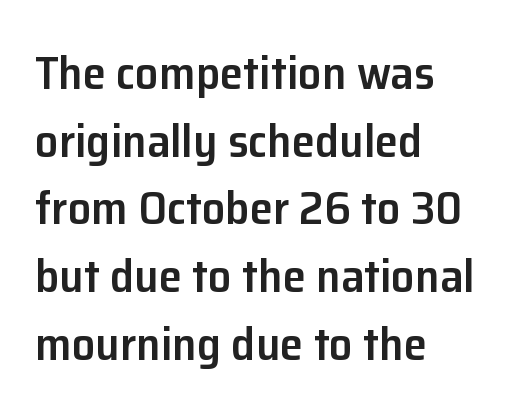
Q: Is the text bold? A: Semi-bold.
Q: Is the text italic (slanted)? A: No, it is upright.
Q: Is the typeface a serif or a sans-serif typeface? A: Sans-serif.
Q: Is the text underlined? A: No.
Q: How is the paragraph aligned? A: Left-aligned.
Q: Is the spacing between letters normal or unusually wide? A: Normal.
Q: Is the spacing between lines tight, normal or loose? A: Normal.
Q: Width (condensed, normal, or wide)? A: Normal.
Q: Stroke contrast? A: Low.
Q: x-height? A: Medium.
Q: Monospaced? A: No.
